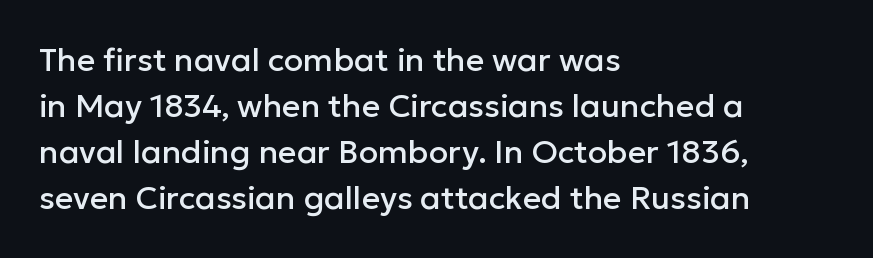
If you measured baseline to baseline, you'd find a middling distance. Characters remain perfectly vertical along every line. The text was rendered using a sans face with plain stroke endings. Is this a fixed-width face? No — the glyphs have proportional, varying widths. The specimen omits any rule beneath the text block's lines.
